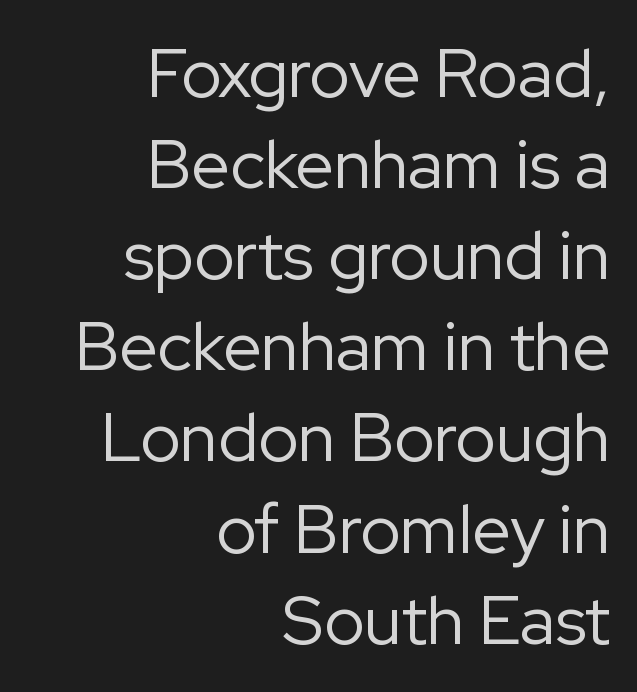
{"serif": "no", "italic": "no", "bold": "no", "weight": "regular", "width": "normal", "stroke_contrast": "low", "x_height": "medium", "monospaced": "no", "underline": "no", "align": "right", "line_spacing": "normal", "line_spacing_ratio": 1.34, "letter_spacing": "normal", "letter_spacing_em": 0.0, "glyph_px": 68}
